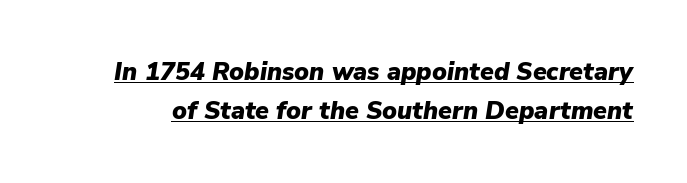
The leading is moderate, giving the passage an even texture. This rendering leaves character spacing at its baseline value. If you drew a line through each stem, it would be angled. Heavy-handed strokes throughout: this text is bold. In designer terms, the underline attribute is active on this setting.
